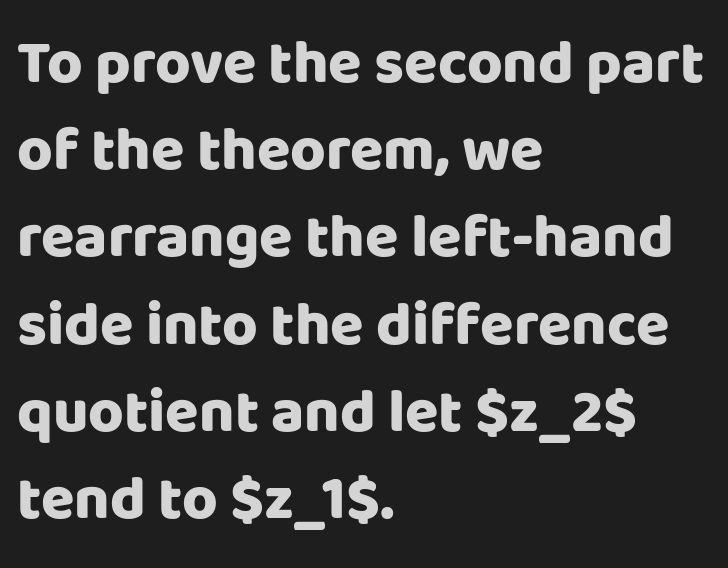
{"serif": "no", "italic": "no", "bold": "yes", "weight": "heavy", "width": "normal", "stroke_contrast": "low", "x_height": "large", "monospaced": "no", "underline": "no", "align": "left", "line_spacing": "normal", "line_spacing_ratio": 1.43, "letter_spacing": "normal", "letter_spacing_em": 0.0, "glyph_px": 61}
